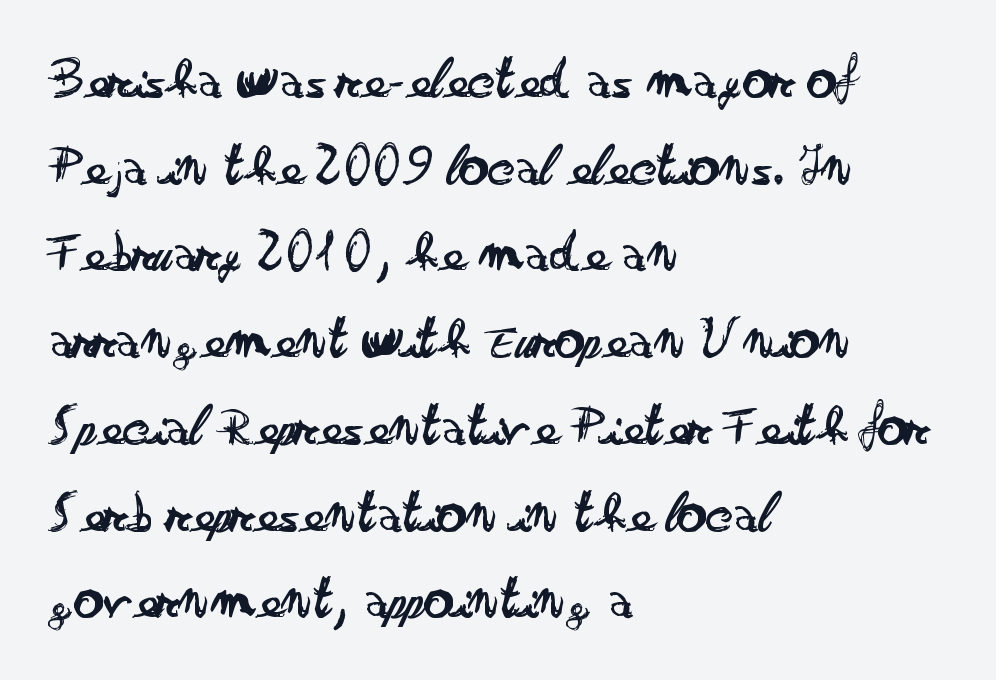
{"serif": "no", "italic": "no", "bold": "no", "weight": "regular", "width": "wide", "stroke_contrast": "low", "x_height": "small", "monospaced": "no", "underline": "no", "align": "left", "line_spacing": "normal", "line_spacing_ratio": 1.47, "letter_spacing": "normal", "letter_spacing_em": 0.0, "glyph_px": 59}
